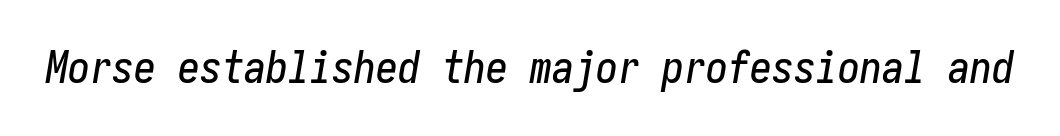
The image shows 44 px condensed type, italic (leaning right); set normal letter spacing, not underlined; low stroke contrast and a medium x-height.
